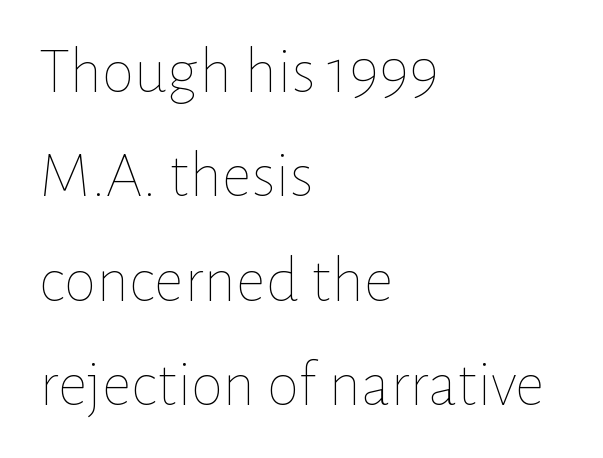
The image shows 66 px thin type, upright; set left-aligned, normal line spacing (1.58x), normal letter spacing, not underlined; low stroke contrast and a medium x-height.
